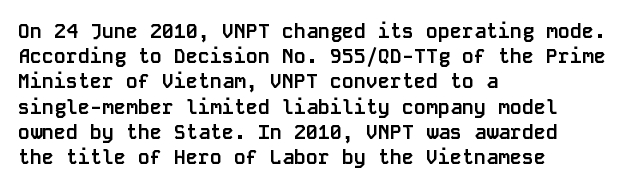
{"italic": "no", "bold": "yes", "underline": "no", "align": "left", "line_spacing": "normal", "line_spacing_ratio": 1.26, "letter_spacing": "normal", "letter_spacing_em": 0.0, "glyph_px": 20}
